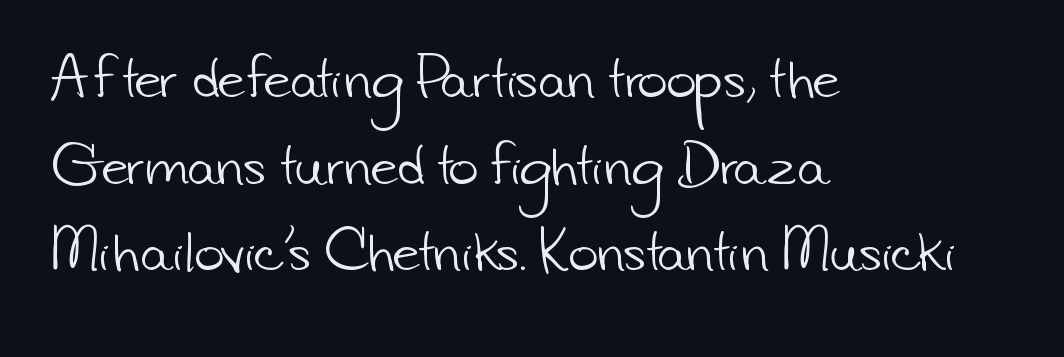
{"serif": "no", "bold": "no", "weight": "light", "width": "normal", "stroke_contrast": "low", "x_height": "small", "monospaced": "no", "underline": "no", "align": "left", "line_spacing": "normal", "line_spacing_ratio": 1.7, "letter_spacing": "normal", "letter_spacing_em": 0.0, "glyph_px": 51}
